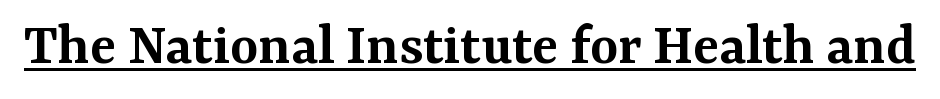
Character widths vary here, with narrow letters taking less room than wide ones. Strokes here are thickened, but only to semibold level. The font family rendered here belongs to the serif group. Standard letterfit; no display-style spreading of the glyphs. The letters stand upright; this is a roman face. Has an underline been added? It has.
